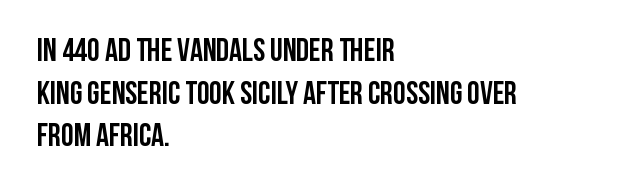
{"serif": "no", "italic": "no", "bold": "yes", "weight": "semibold", "width": "condensed", "stroke_contrast": "low", "x_height": "large", "monospaced": "no", "underline": "no", "align": "left", "line_spacing": "normal", "line_spacing_ratio": 1.33, "letter_spacing": "normal", "letter_spacing_em": 0.0, "glyph_px": 32}
